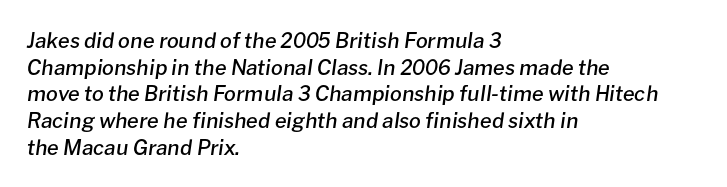
Emphasis-style slanted type is in use. Which margin do the lines hug? The left one — the right edge is uneven. The face used here is rendered with its standard letterfit. Students, observe: this is what conventionally led text looks like. The sample has been set in demibold, a notch under bold.
